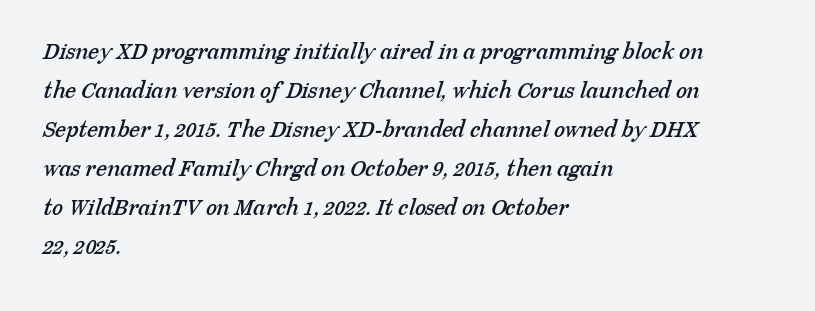
The image shows 25 px text type; set left-aligned, normal line spacing (1.56x), normal letter spacing, not underlined.
